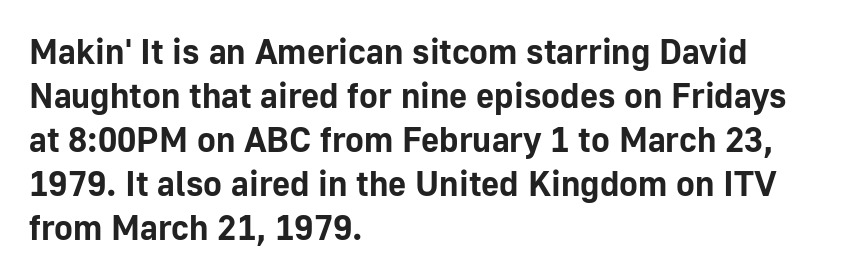
Q: Is the text bold? A: Yes.
Q: Is the text italic (slanted)? A: No, it is upright.
Q: Is the typeface a serif or a sans-serif typeface? A: Sans-serif.
Q: Is the text underlined? A: No.
Q: How is the paragraph aligned? A: Left-aligned.
Q: Is the spacing between letters normal or unusually wide? A: Normal.
Q: Is the spacing between lines tight, normal or loose? A: Normal.
Q: Width (condensed, normal, or wide)? A: Normal.
Q: Stroke contrast? A: Low.
Q: x-height? A: Medium.
Q: Monospaced? A: No.
